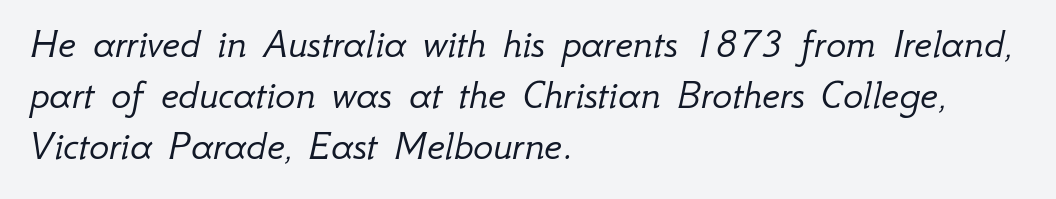
{"italic": "yes", "lean": "right", "slant_degrees": 12, "bold": "no", "weight": "light", "width": "normal", "stroke_contrast": "low", "x_height": "small", "monospaced": "no", "underline": "no", "align": "left", "line_spacing_ratio": 1.21, "letter_spacing": "normal", "letter_spacing_em": 0.0, "glyph_px": 42}
